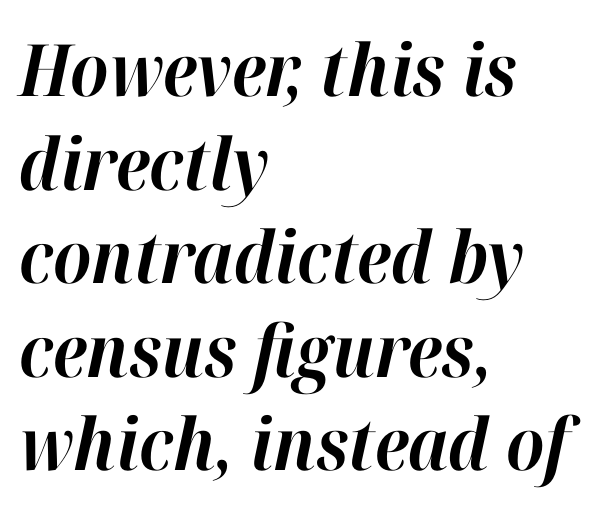
{"italic": "yes", "lean": "right", "slant_degrees": 12, "bold": "yes", "weight": "bold", "width": "normal", "stroke_contrast": "high", "x_height": "medium", "monospaced": "no", "underline": "no", "align": "left", "line_spacing": "normal", "line_spacing_ratio": 1.3, "letter_spacing": "normal", "letter_spacing_em": 0.0, "glyph_px": 72}
